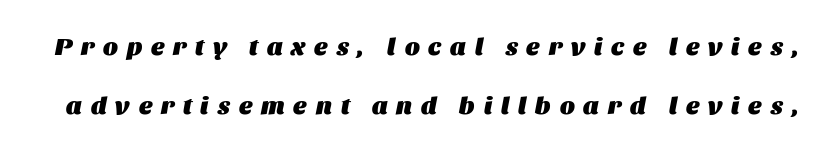
Q: Is the text bold? A: Yes.
Q: Is the text italic (slanted)? A: Yes, it leans right by about 11 degrees.
Q: Is the text underlined? A: No.
Q: Is the spacing between letters normal or unusually wide? A: Unusually wide.
Q: Is the spacing between lines tight, normal or loose? A: Loose.
